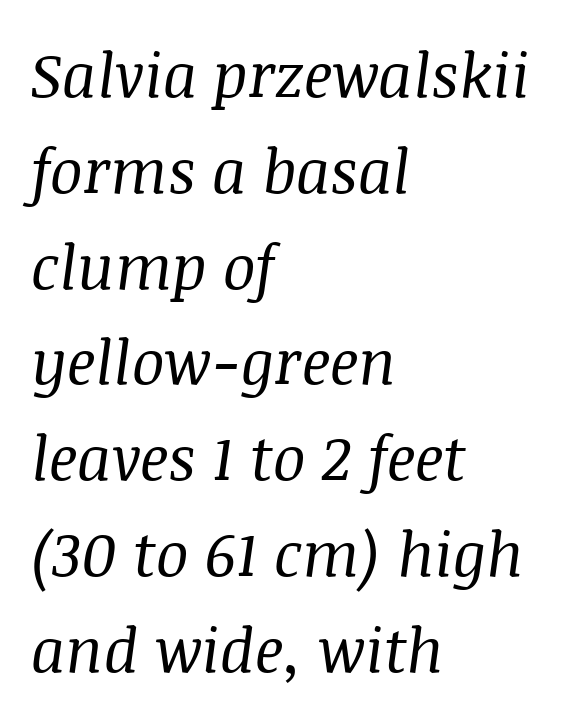
The image shows 61 px regular-weight serif type, italic (leaning right); set left-aligned, normal line spacing (1.57x), normal letter spacing, not underlined; medium stroke contrast and a large x-height.
